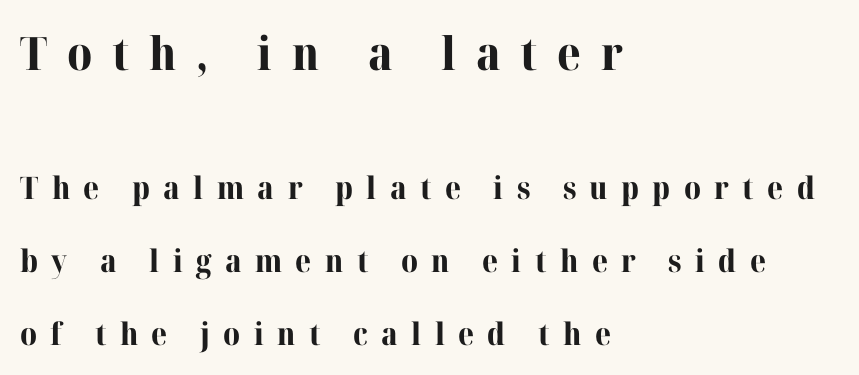
Q: Is the text bold? A: Yes.
Q: Is the text italic (slanted)? A: No, it is upright.
Q: Is the typeface a serif or a sans-serif typeface? A: Serif.
Q: Is the text underlined? A: No.
Q: How is the paragraph aligned? A: Left-aligned.
Q: Is the spacing between letters normal or unusually wide? A: Unusually wide.
Q: Is the spacing between lines tight, normal or loose? A: Loose.
Q: Which block of text is set in a larger size, the first (top) or the second (bottom)? A: The first (top) one.
Q: Width (condensed, normal, or wide)? A: Normal.
Q: Stroke contrast? A: High.
Q: x-height? A: Medium.
Q: Monospaced? A: No.
